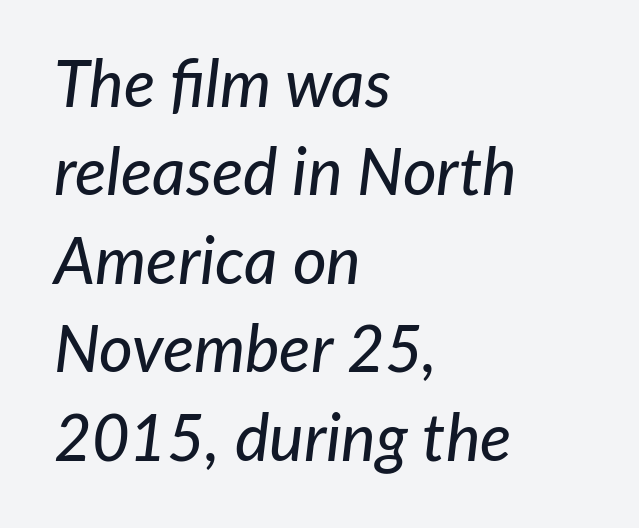
{"italic": "yes", "lean": "right", "slant_degrees": 7, "width": "normal", "stroke_contrast": "low", "x_height": "medium", "monospaced": "no", "underline": "no", "align": "left", "line_spacing": "normal", "line_spacing_ratio": 1.36, "letter_spacing": "normal", "letter_spacing_em": 0.0, "glyph_px": 65}
